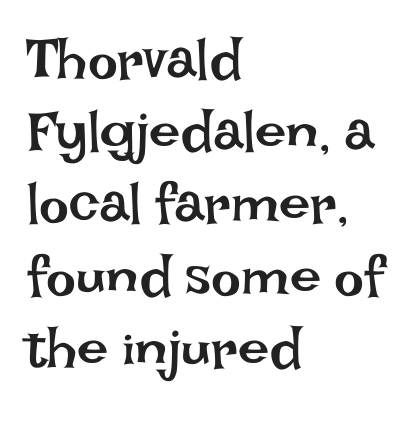
Is the block centered? No — it sits flush against the left margin. Is the letter spacing exaggerated? No — it looks like the ordinary default. Each row of text sits above clean, open space. Vertically, the passage feels balanced, rows spaced as you'd expect.
